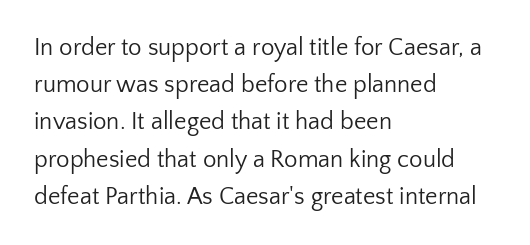
{"italic": "no", "bold": "no", "underline": "no", "align": "left", "line_spacing": "normal", "line_spacing_ratio": 1.55, "letter_spacing": "normal", "letter_spacing_em": 0.0, "glyph_px": 24}
